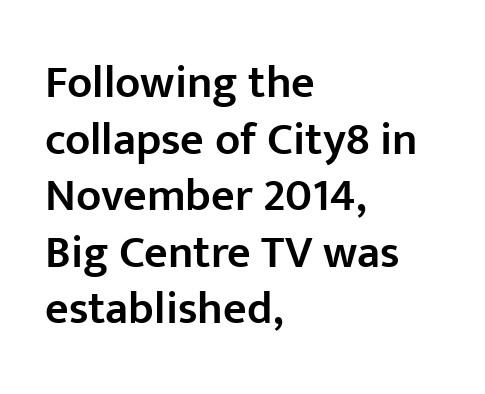
{"serif": "no", "italic": "no", "bold": "semi", "weight": "semibold", "width": "normal", "stroke_contrast": "low", "x_height": "medium", "monospaced": "no", "underline": "no", "align": "left", "line_spacing_ratio": 1.23, "letter_spacing": "normal", "letter_spacing_em": 0.0, "glyph_px": 46}
